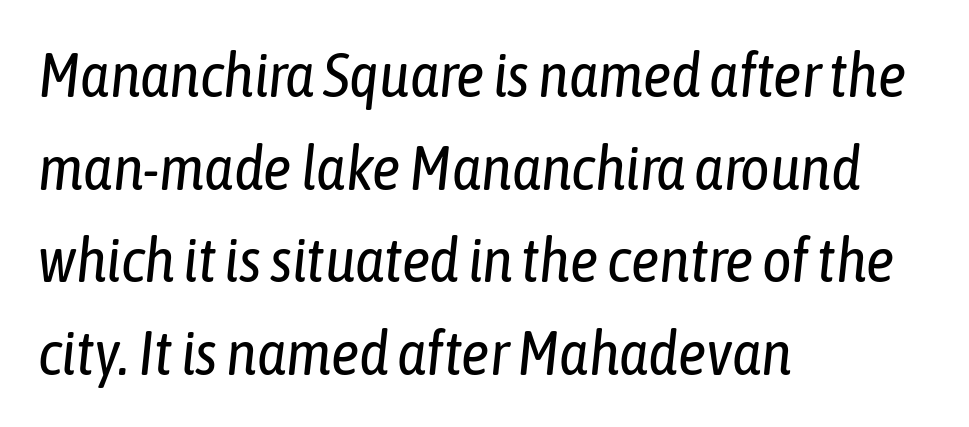
Q: Is the text bold? A: No.
Q: Is the text italic (slanted)? A: Yes, it leans right by about 6 degrees.
Q: Is the text underlined? A: No.
Q: How is the paragraph aligned? A: Left-aligned.
Q: Is the spacing between letters normal or unusually wide? A: Normal.
Q: Is the spacing between lines tight, normal or loose? A: Normal.
Q: Width (condensed, normal, or wide)? A: Condensed.
Q: Stroke contrast? A: Low.
Q: x-height? A: Medium.
Q: Monospaced? A: No.
